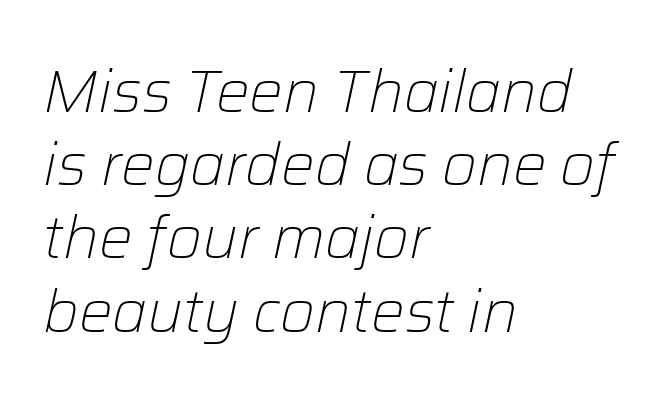
The image shows 60 px light type, italic (leaning right); set left-aligned, line spacing 1.22x, normal letter spacing, not underlined; low stroke contrast and a medium x-height.
